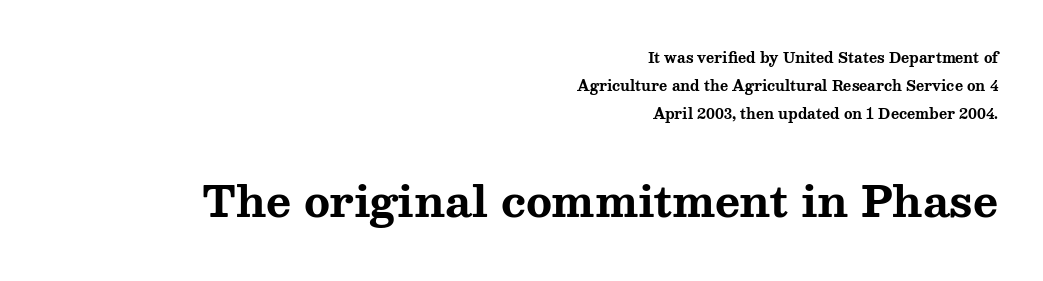
{"serif": "yes", "italic": "no", "bold": "yes", "weight": "bold", "width": "wide", "stroke_contrast": "medium", "x_height": "medium", "monospaced": "no", "underline": "no", "align": "right", "line_spacing": "loose", "line_spacing_ratio": 1.99, "letter_spacing": "normal", "letter_spacing_em": 0.0, "larger_block": "second", "size_ratio": 3.07, "glyph_px": 43}
